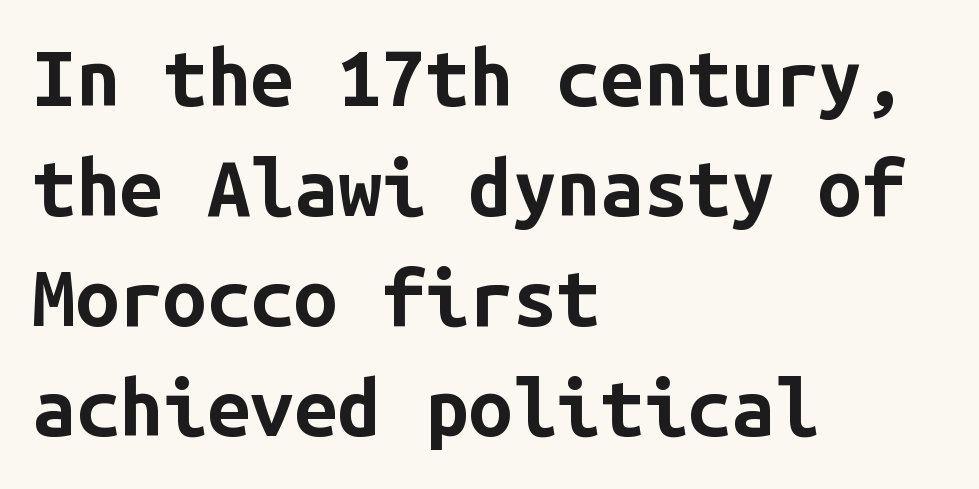
The image shows 78 px bold sans-serif type, upright, monospaced; set left-aligned, normal line spacing (1.41x), normal letter spacing, not underlined; low stroke contrast and a medium x-height.
